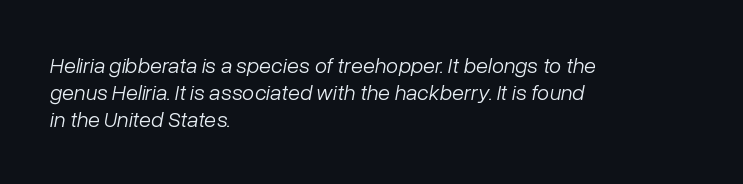
Q: Is the text bold? A: No.
Q: Is the text italic (slanted)? A: Yes, it leans right by about 10 degrees.
Q: Is the text underlined? A: No.
Q: How is the paragraph aligned? A: Left-aligned.
Q: Is the spacing between letters normal or unusually wide? A: Normal.
